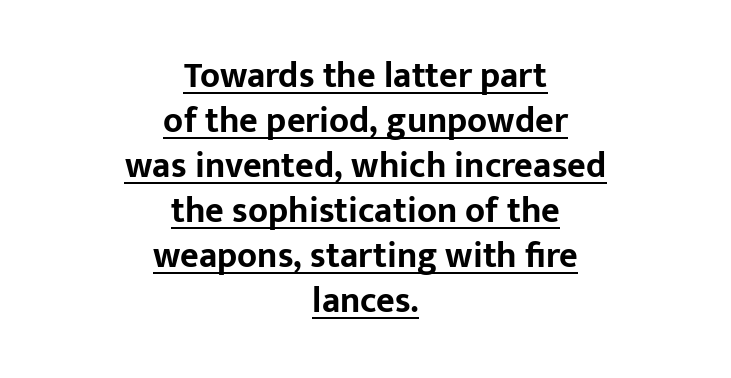
{"serif": "no", "italic": "no", "bold": "yes", "weight": "bold", "width": "normal", "stroke_contrast": "low", "x_height": "medium", "monospaced": "no", "underline": "yes", "align": "center", "line_spacing": "normal", "line_spacing_ratio": 1.25, "letter_spacing": "normal", "letter_spacing_em": 0.0, "glyph_px": 36}
